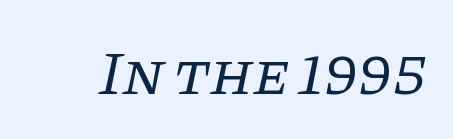
{"serif": "yes", "italic": "yes", "lean": "right", "slant_degrees": 11, "bold": "no", "weight": "regular", "width": "normal", "stroke_contrast": "low", "x_height": "large", "monospaced": "no", "underline": "no", "letter_spacing": "normal", "letter_spacing_em": 0.0, "glyph_px": 61}
